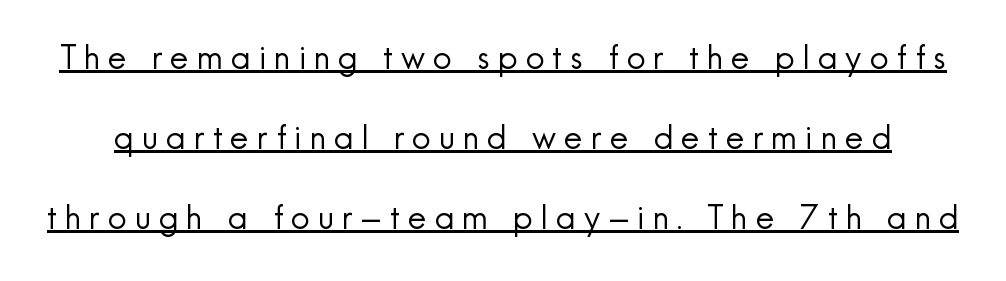
{"serif": "no", "italic": "no", "bold": "no", "weight": "regular", "width": "normal", "x_height": "small", "monospaced": "no", "underline": "yes", "line_spacing": "loose", "line_spacing_ratio": 2.42, "letter_spacing": "wide", "letter_spacing_em": 0.24, "glyph_px": 33}
